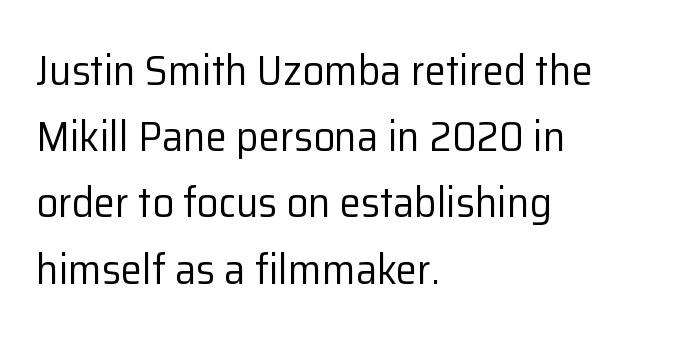
The image shows 43 px regular-weight sans-serif type, upright; set left-aligned, normal line spacing (1.54x), normal letter spacing, not underlined; low stroke contrast and a medium x-height.
